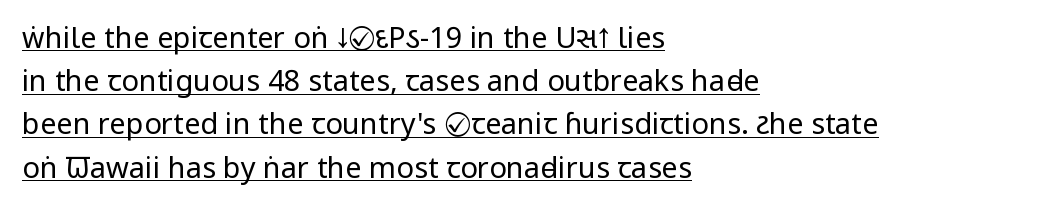
Q: Is the text bold? A: No.
Q: Is the text italic (slanted)? A: No, it is upright.
Q: Is the typeface a serif or a sans-serif typeface? A: Sans-serif.
Q: Is the text underlined? A: Yes.
Q: How is the paragraph aligned? A: Left-aligned.
Q: Is the spacing between letters normal or unusually wide? A: Normal.
Q: Is the spacing between lines tight, normal or loose? A: Normal.
Q: Width (condensed, normal, or wide)? A: Condensed.
Q: Stroke contrast? A: Low.
Q: x-height? A: Large.
Q: Monospaced? A: No.
